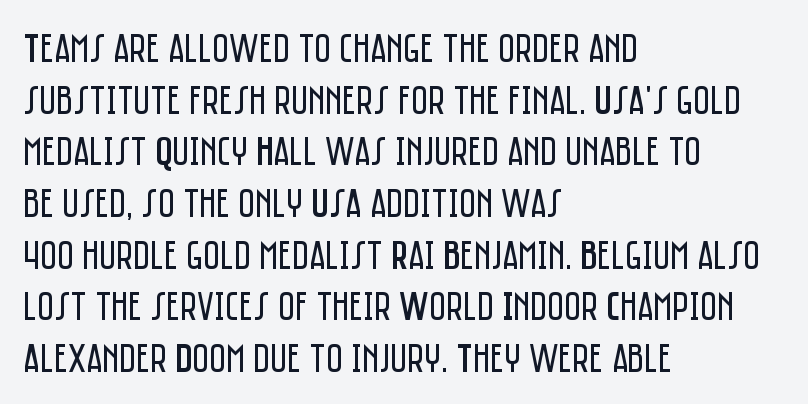
The image shows 41 px regular-weight, condensed sans-serif type, upright; set left-aligned, normal line spacing (1.26x), normal letter spacing, not underlined; low stroke contrast and a large x-height.
